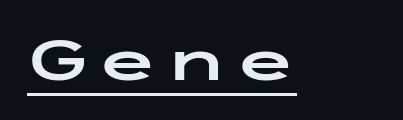
Q: Is the text italic (slanted)? A: No, it is upright.
Q: Is the typeface a serif or a sans-serif typeface? A: Sans-serif.
Q: Is the text underlined? A: Yes.
Q: Width (condensed, normal, or wide)? A: Wide.
Q: Stroke contrast? A: Low.
Q: x-height? A: Medium.
